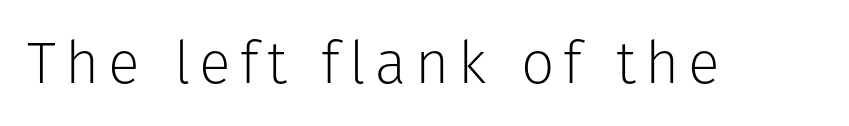
Q: Is the text bold? A: No.
Q: Is the text italic (slanted)? A: No, it is upright.
Q: Is the typeface a serif or a sans-serif typeface? A: Sans-serif.
Q: Is the text underlined? A: No.
Q: Width (condensed, normal, or wide)? A: Normal.
Q: Stroke contrast? A: Low.
Q: x-height? A: Medium.
Q: Monospaced? A: No.
